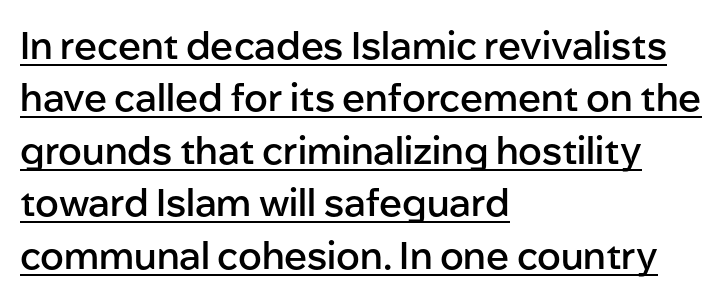
Q: Is the text bold? A: Semi-bold.
Q: Is the text italic (slanted)? A: No, it is upright.
Q: Is the typeface a serif or a sans-serif typeface? A: Sans-serif.
Q: Is the text underlined? A: Yes.
Q: How is the paragraph aligned? A: Left-aligned.
Q: Is the spacing between letters normal or unusually wide? A: Normal.
Q: Is the spacing between lines tight, normal or loose? A: Normal.
Q: Width (condensed, normal, or wide)? A: Normal.
Q: Stroke contrast? A: Low.
Q: x-height? A: Medium.
Q: Monospaced? A: No.
